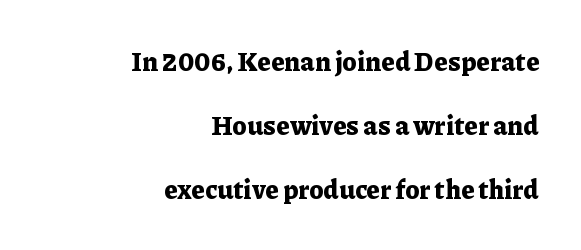
The tracking reads as untouched default to a designer's eye. Lines of text with bare space underneath. If you drew a ruler down the right edge, every line would touch it. Regarding leading, the lines here are spaced well apart. A roman cut, with each character standing at attention.
